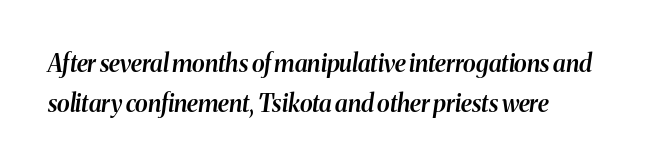
Underlining? Definitely not there. An italicized treatment has been applied to the whole sample. Horizontally, the lines are justified to the leading edge only. Students, this is semibold: more ink than regular, less than bold. Each new line begins a customary step beneath the previous one. No extra tracking has been applied to these lines.
